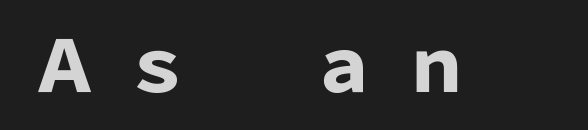
{"serif": "no", "italic": "no", "bold": "yes", "weight": "heavy", "width": "normal", "stroke_contrast": "low", "x_height": "medium", "monospaced": "no", "underline": "no", "letter_spacing": "wide", "letter_spacing_em": 0.31, "glyph_px": 71}
